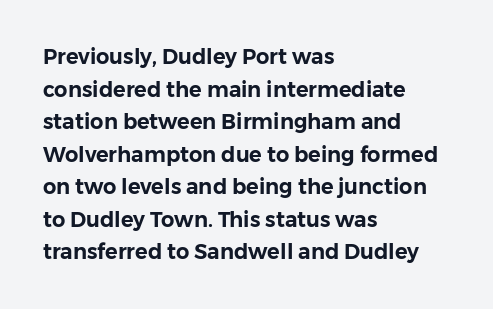
Q: Is the text italic (slanted)? A: No, it is upright.
Q: Is the text underlined? A: No.
Q: How is the paragraph aligned? A: Left-aligned.
Q: Is the spacing between letters normal or unusually wide? A: Normal.
Q: Is the spacing between lines tight, normal or loose? A: Normal.
